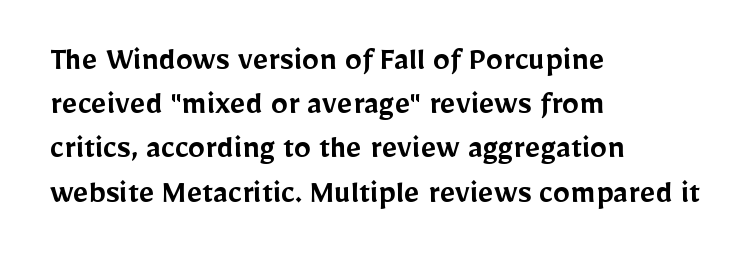
These lines are rendered in a variable-pitch font. If you drew a ruler down the left edge, every line would touch it. Glyph-to-glyph distance matches everyday printed text. Do the letters lean? They stand straight. Each new line begins a customary step beneath the previous one. Words float on clear page, feet unadorned.
